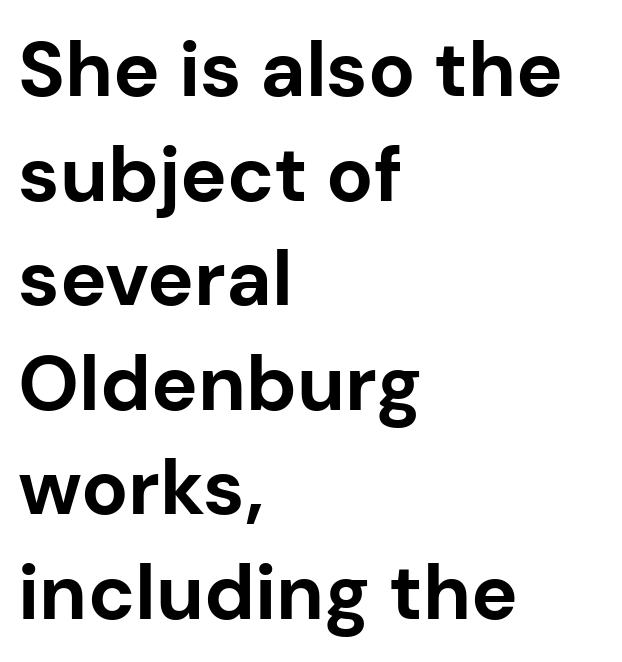
Q: Is the text bold? A: Yes.
Q: Is the text italic (slanted)? A: No, it is upright.
Q: Is the typeface a serif or a sans-serif typeface? A: Sans-serif.
Q: Is the text underlined? A: No.
Q: How is the paragraph aligned? A: Left-aligned.
Q: Is the spacing between letters normal or unusually wide? A: Normal.
Q: Is the spacing between lines tight, normal or loose? A: Normal.
Q: Width (condensed, normal, or wide)? A: Normal.
Q: Stroke contrast? A: Low.
Q: x-height? A: Medium.
Q: Monospaced? A: No.
